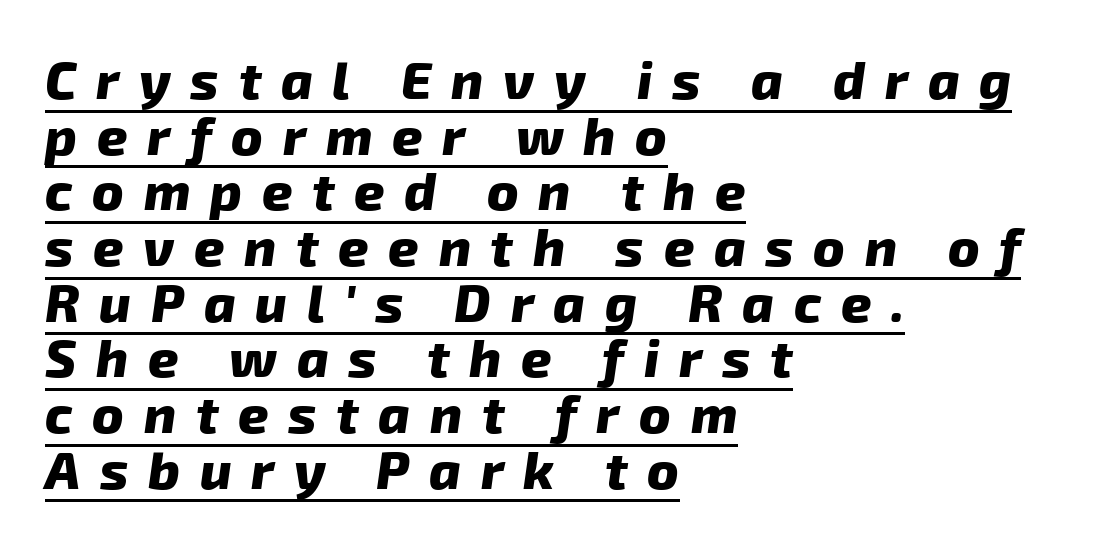
Looks like someone drew a line under every word here. The rendering uses a bold face; every stroke is thick and dark. The characters display no serif detailing; their extremities are plain. Varying glyph widths throughout — classic text-font behaviour. All the whitespace from short lines collects on the right. Vertically, the passage feels compressed, each row crowding the next.
